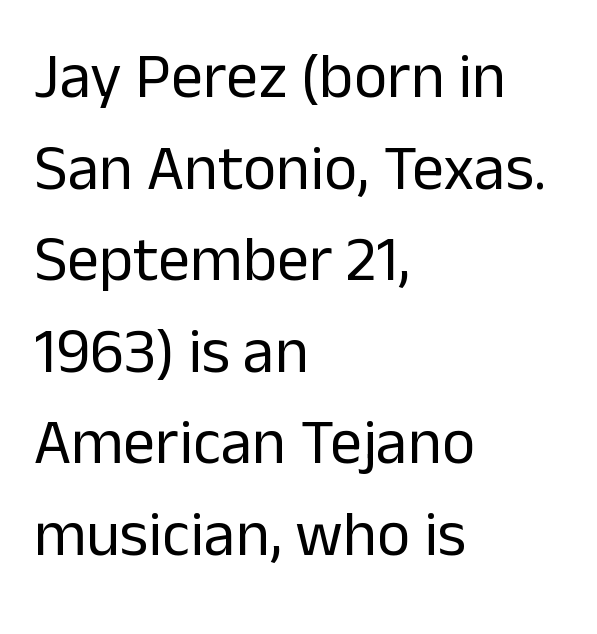
Q: Is the text bold? A: No.
Q: Is the text italic (slanted)? A: No, it is upright.
Q: Is the typeface a serif or a sans-serif typeface? A: Sans-serif.
Q: Is the text underlined? A: No.
Q: How is the paragraph aligned? A: Left-aligned.
Q: Is the spacing between letters normal or unusually wide? A: Normal.
Q: Is the spacing between lines tight, normal or loose? A: Normal.
Q: Width (condensed, normal, or wide)? A: Normal.
Q: Stroke contrast? A: Low.
Q: x-height? A: Medium.
Q: Monospaced? A: No.
